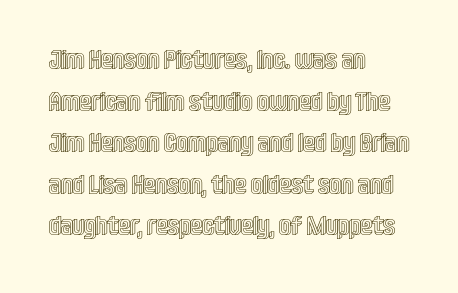
The image shows 27 px text type, upright; set left-aligned, normal line spacing (1.54x), normal letter spacing, not underlined.
